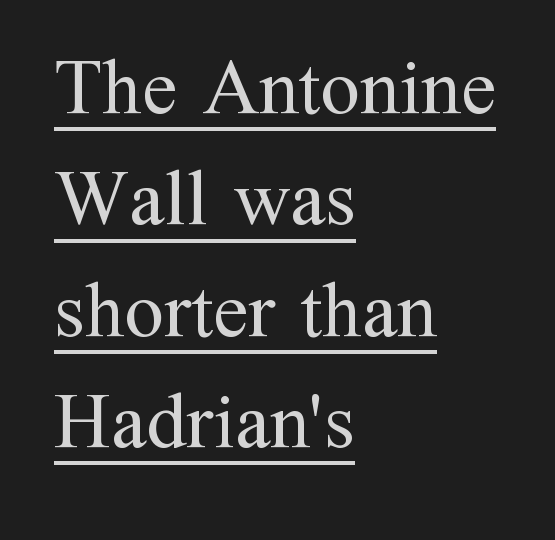
The image shows 79 px regular-weight serif type, upright; set left-aligned, normal line spacing (1.41x), normal letter spacing, underlined; medium stroke contrast and a medium x-height.
